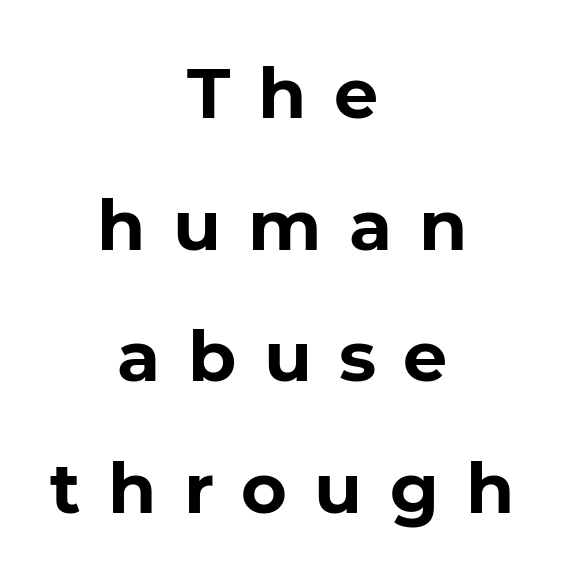
Q: Is the text bold? A: Yes.
Q: Is the text italic (slanted)? A: No, it is upright.
Q: Is the typeface a serif or a sans-serif typeface? A: Sans-serif.
Q: Is the text underlined? A: No.
Q: How is the paragraph aligned? A: Centered.
Q: Is the spacing between letters normal or unusually wide? A: Unusually wide.
Q: Width (condensed, normal, or wide)? A: Normal.
Q: Stroke contrast? A: Low.
Q: x-height? A: Medium.
Q: Monospaced? A: No.
